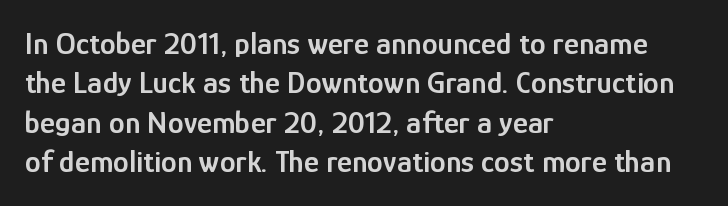
The type is set solid horizontally, with unmodified tracking. Underlining? Definitely not there. A typesetter would label this face a sans. In terms of posture, this sample is upright. Bold? Not quite — semibold, heavier than regular but stopping short. The face used here is proportionally spaced, like ordinary book or web type.
